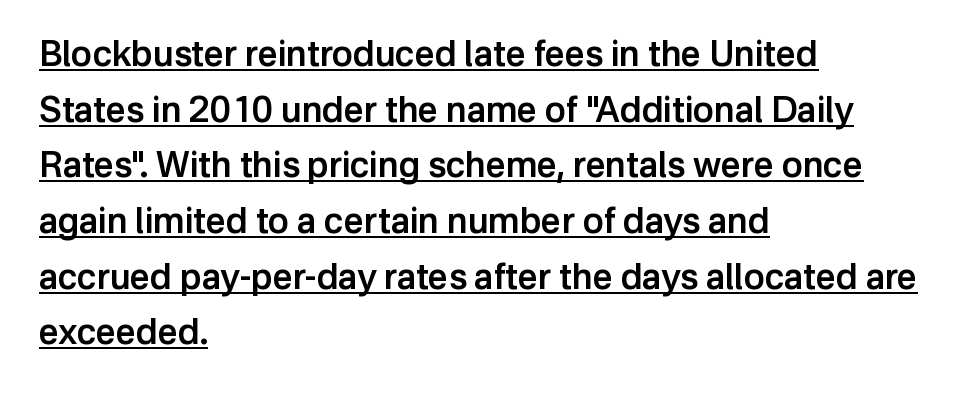
The image shows 35 px semibold sans-serif type, upright; set left-aligned, normal line spacing (1.59x), normal letter spacing, underlined; low stroke contrast and a medium x-height.
